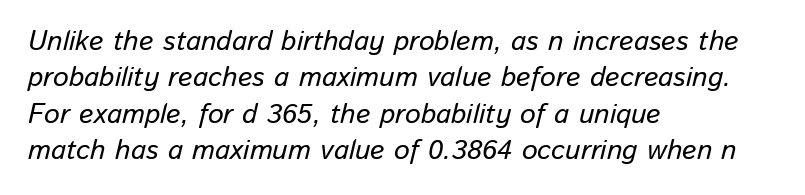
Q: Is the text italic (slanted)? A: Yes, it leans right by about 13 degrees.
Q: Is the text underlined? A: No.
Q: How is the paragraph aligned? A: Left-aligned.
Q: Is the spacing between letters normal or unusually wide? A: Normal.
Q: Is the spacing between lines tight, normal or loose? A: Normal.
Q: Width (condensed, normal, or wide)? A: Normal.
Q: Stroke contrast? A: Low.
Q: x-height? A: Medium.
Q: Monospaced? A: No.
